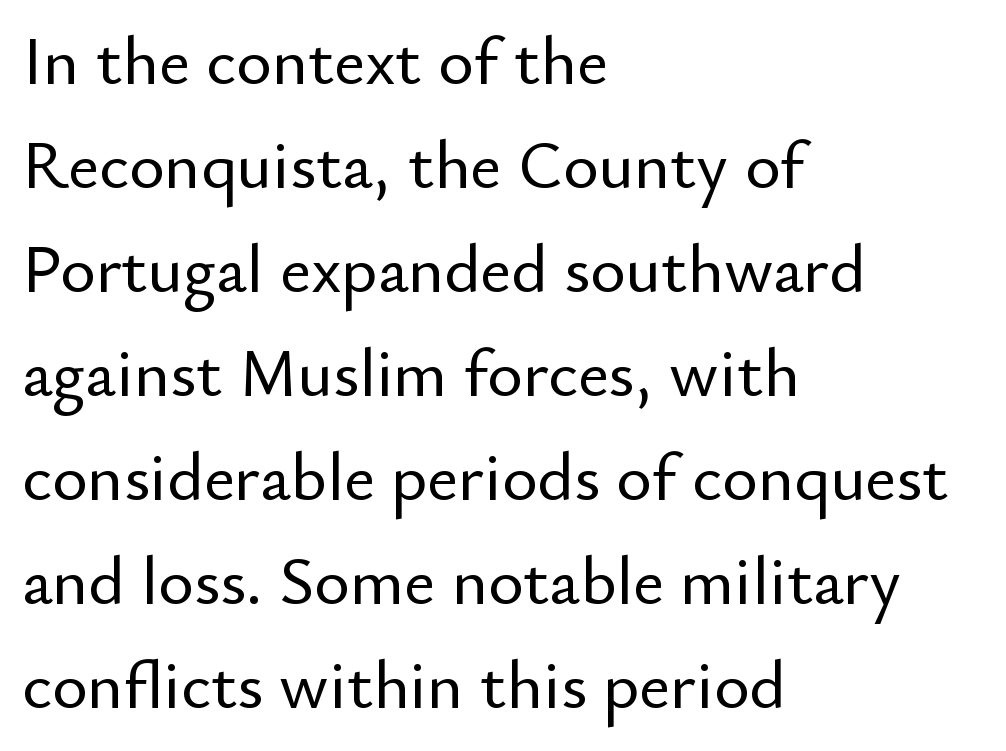
The image shows 68 px sans-serif type, upright; set left-aligned, normal line spacing (1.53x), normal letter spacing, not underlined; low stroke contrast and a small x-height.
